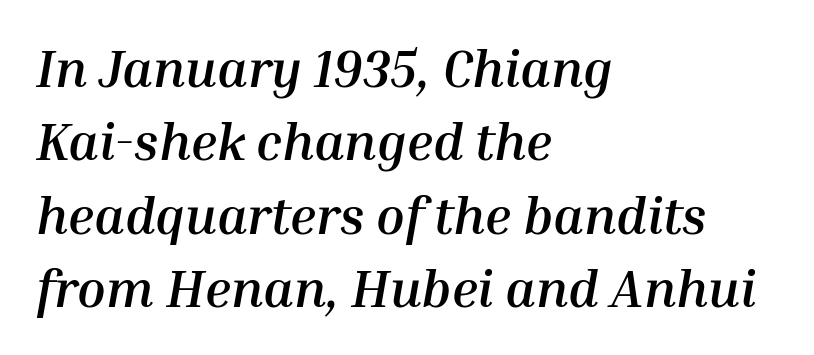
How are the letters spaced? Ordinarily, with no added tracking. The space directly below the letters is spotless. It's the slanting kind of type. You could not count columns in this text — the font is proportionally spaced. The paragraph has a hard left edge and a soft right edge.
